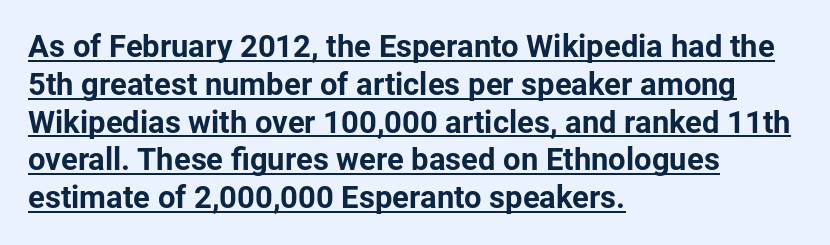
Q: Is the text bold? A: Yes.
Q: Is the text italic (slanted)? A: No, it is upright.
Q: Is the typeface a serif or a sans-serif typeface? A: Sans-serif.
Q: Is the text underlined? A: Yes.
Q: How is the paragraph aligned? A: Left-aligned.
Q: Is the spacing between letters normal or unusually wide? A: Normal.
Q: Width (condensed, normal, or wide)? A: Normal.
Q: Stroke contrast? A: Low.
Q: x-height? A: Medium.
Q: Monospaced? A: No.
